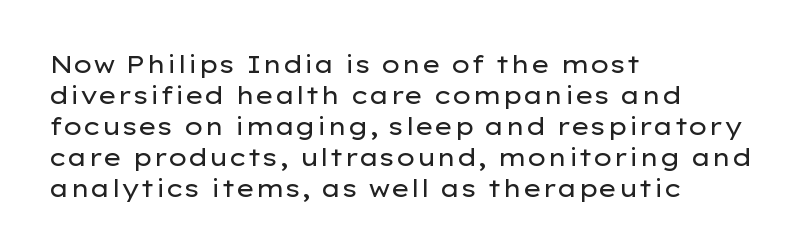
The image shows 24 px text type, upright; set left-aligned, normal line spacing (1.29x), normal letter spacing, not underlined.
